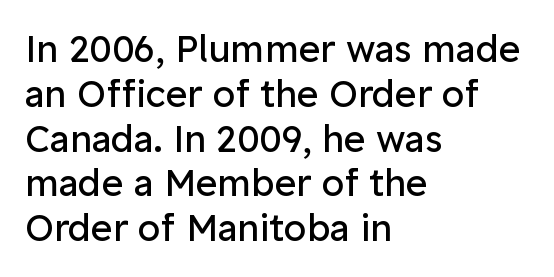
How are the letters spaced? Ordinarily, with no added tracking. A classic flush-left, rag-right setting is used for this passage. A typesetter would label this face a sans. The type sits square on the baseline with zero lean.
